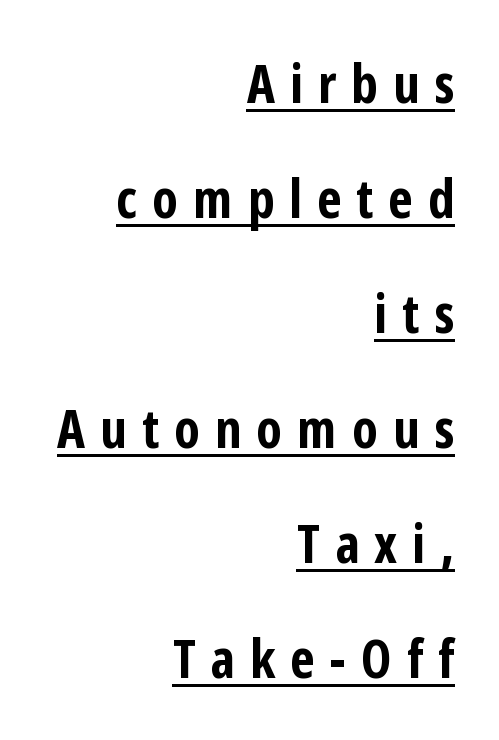
The image shows 54 px bold, condensed sans-serif type, upright; set right-aligned, loose line spacing (2.13x), unusually wide letter spacing (+0.28 em), underlined; low stroke contrast and a medium x-height.
